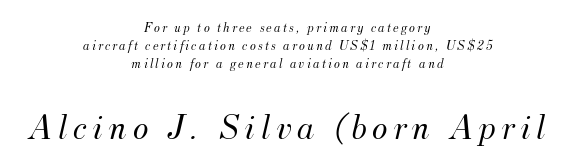
Q: Is the text bold? A: No.
Q: Is the text italic (slanted)? A: Yes, it leans right by about 12 degrees.
Q: Is the typeface a serif or a sans-serif typeface? A: Serif.
Q: Is the text underlined? A: No.
Q: How is the paragraph aligned? A: Centered.
Q: Is the spacing between lines tight, normal or loose? A: Normal.
Q: Which block of text is set in a larger size, the first (top) or the second (bottom)? A: The second (bottom) one.
Q: Width (condensed, normal, or wide)? A: Normal.
Q: Stroke contrast? A: Medium.
Q: x-height? A: Small.
Q: Monospaced? A: No.
